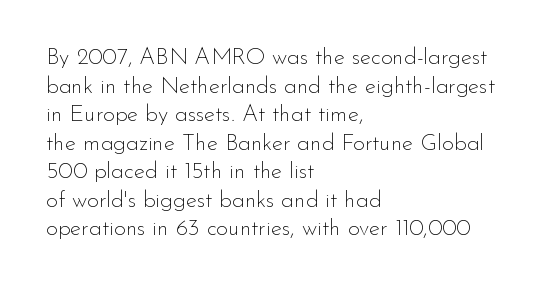
{"italic": "no", "bold": "no", "underline": "no", "align": "left", "line_spacing_ratio": 1.24, "letter_spacing": "normal", "letter_spacing_em": 0.0, "glyph_px": 23}
